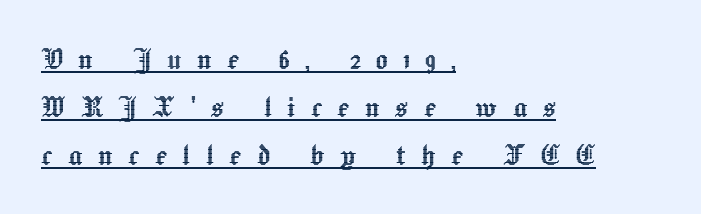
The image shows 35 px text type, upright; set left-aligned, normal line spacing (1.37x), unusually wide letter spacing (+0.44 em), underlined; a medium x-height.
